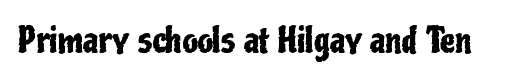
The image shows 34 px condensed sans-serif type, upright; set normal letter spacing, not underlined; low stroke contrast and a medium x-height.
